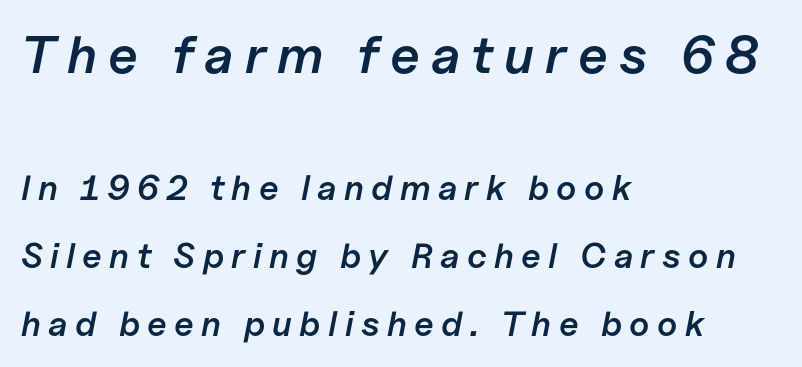
The image shows 53 px semibold type, italic (leaning right); set left-aligned, loose line spacing (1.94x), unusually wide letter spacing (+0.21 em), not underlined; the first (top) block is 1.51x larger; low stroke contrast and a medium x-height.
